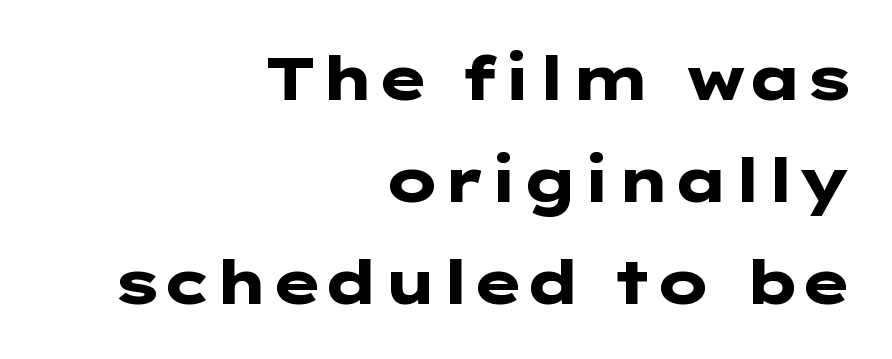
The image shows 61 px heavy, wide sans-serif type, upright; set right-aligned, normal line spacing (1.67x), normal letter spacing, not underlined; low stroke contrast and a medium x-height.
